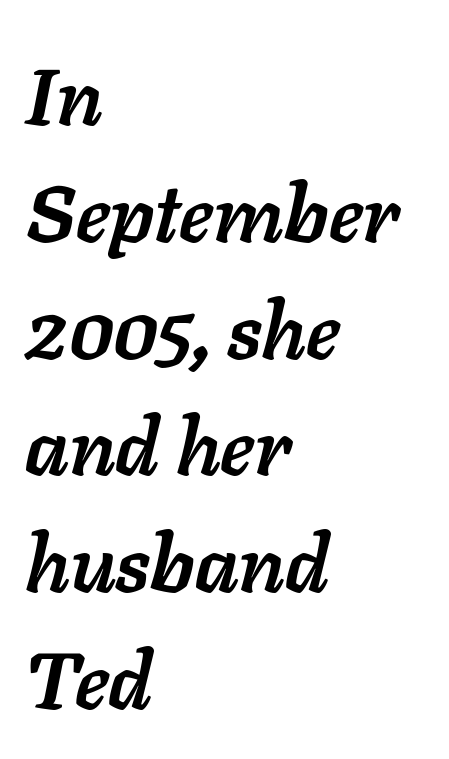
Q: Is the text bold? A: Yes.
Q: Is the text italic (slanted)? A: Yes, it leans right by about 11 degrees.
Q: Is the text underlined? A: No.
Q: How is the paragraph aligned? A: Left-aligned.
Q: Is the spacing between letters normal or unusually wide? A: Normal.
Q: Is the spacing between lines tight, normal or loose? A: Normal.
Q: Width (condensed, normal, or wide)? A: Normal.
Q: Stroke contrast? A: Low.
Q: x-height? A: Medium.
Q: Monospaced? A: No.
